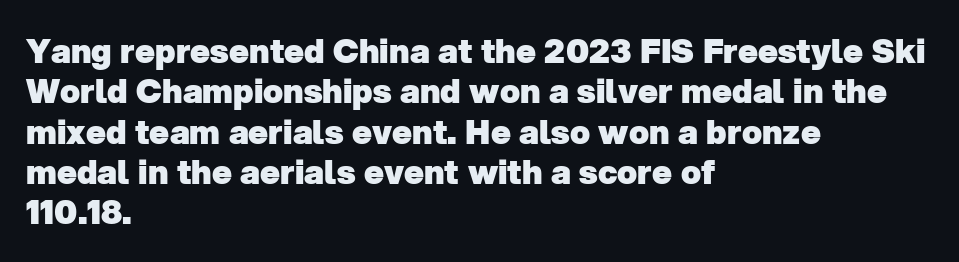
A bare baseline throughout the passage. Caption: multi-line text, flush left, ragged right. Strokes here are thick enough to call this a true bold. Varying glyph widths throughout — classic text-font behaviour.
